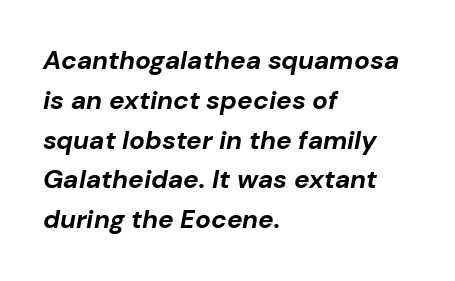
Descenders are the only things crossing below the line. Honestly, the row spacing looks completely unremarkable. Line beginnings align vertically; line endings do not. The strokes are fattened all the way to bold.
